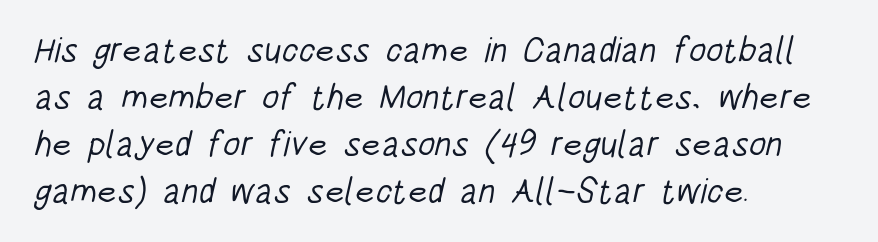
Looks like regular typesetting: each glyph gets only the width it needs. Letter spacing: default. Each line starts at the same left margin while the right side varies. Lines of text with bare space underneath. This is sans-serif lettering, the kind often seen on screens and signage. Evenly set lines give the paragraph a standard silhouette.
